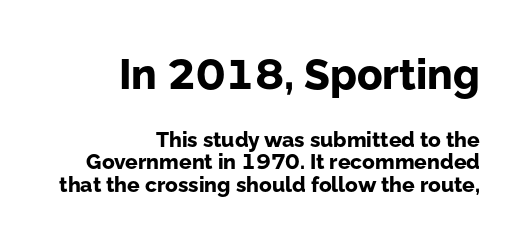
{"serif": "no", "italic": "no", "bold": "yes", "weight": "bold", "width": "normal", "stroke_contrast": "low", "x_height": "medium", "monospaced": "no", "underline": "no", "align": "right", "line_spacing": "tight", "line_spacing_ratio": 1.06, "letter_spacing": "normal", "letter_spacing_em": 0.0, "larger_block": "first", "size_ratio": 2.0, "glyph_px": 42}
